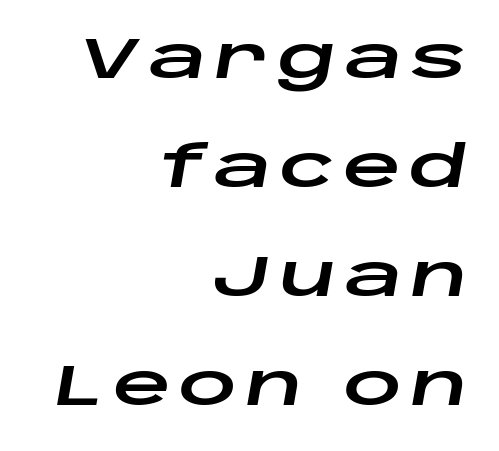
Q: Is the text italic (slanted)? A: Yes, it leans right by about 10 degrees.
Q: Is the text underlined? A: No.
Q: How is the paragraph aligned? A: Right-aligned.
Q: Is the spacing between lines tight, normal or loose? A: Loose.
Q: Width (condensed, normal, or wide)? A: Wide.
Q: Stroke contrast? A: Low.
Q: x-height? A: Large.
Q: Monospaced? A: No.
